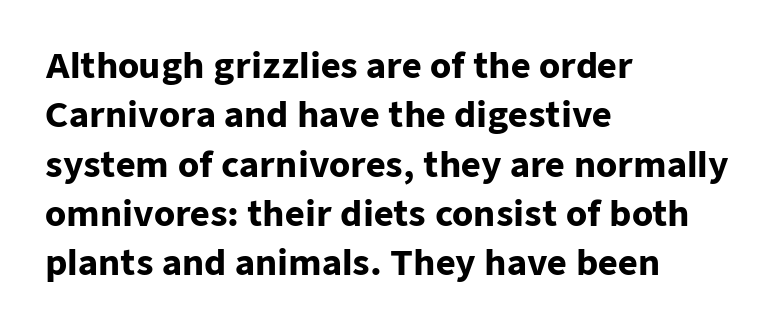
The image shows 34 px heavy sans-serif type, upright; set left-aligned, normal line spacing (1.45x), normal letter spacing, not underlined; low stroke contrast and a medium x-height.
